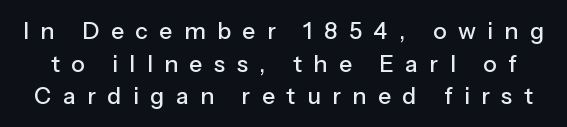
Reading down the column, the eye jumps a familiar distance to each next line. Is the letter spacing exaggerated? Yes — the characters are pushed far apart. Posture: upright roman. Quick note: underline off.
